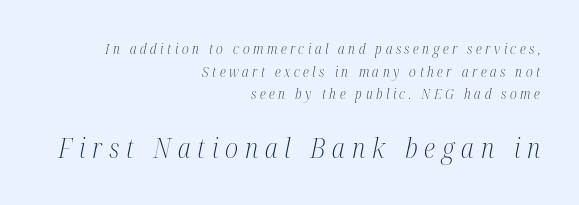
Q: Is the text bold? A: No.
Q: Is the text italic (slanted)? A: Yes, it leans right by about 12 degrees.
Q: Is the text underlined? A: No.
Q: How is the paragraph aligned? A: Right-aligned.
Q: Is the spacing between letters normal or unusually wide? A: Unusually wide.
Q: Is the spacing between lines tight, normal or loose? A: Normal.
Q: Which block of text is set in a larger size, the first (top) or the second (bottom)? A: The second (bottom) one.
